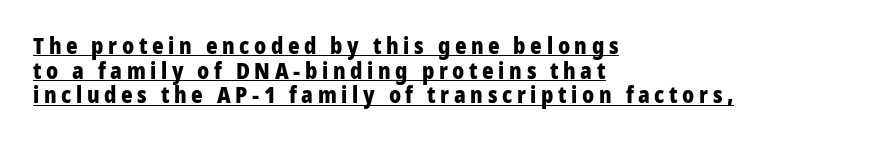
Q: Is the text bold? A: Yes.
Q: Is the text italic (slanted)? A: No, it is upright.
Q: Is the text underlined? A: Yes.
Q: How is the paragraph aligned? A: Left-aligned.
Q: Is the spacing between letters normal or unusually wide? A: Unusually wide.
Q: Is the spacing between lines tight, normal or loose? A: Tight.
